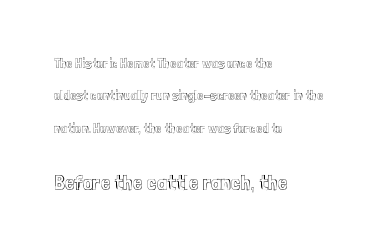
{"italic": "no", "underline": "no", "align": "left", "line_spacing": "loose", "line_spacing_ratio": 2.32, "letter_spacing": "normal", "letter_spacing_em": 0.0, "larger_block": "second", "size_ratio": 1.57, "glyph_px": 22}
